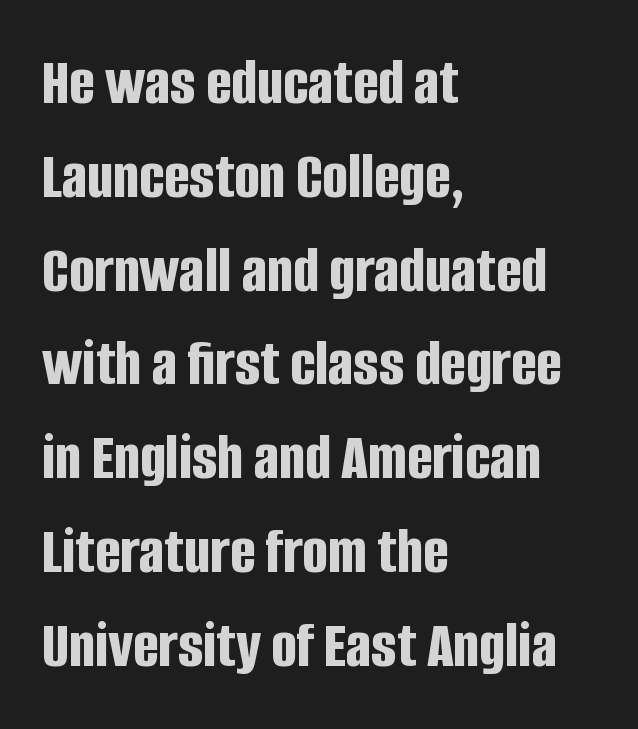
This is heavy type, rendered in bold. The block of text has a typical density, with ordinary space between rows. The typesetter chose a ragged-right arrangement here. Clear beneath every line of the passage. Nope, no serifs anywhere on these letters. Posture: upright roman.
